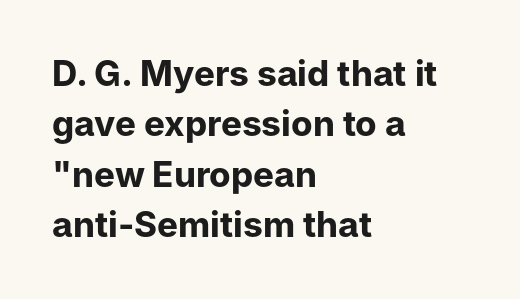
Q: Is the text bold? A: Yes.
Q: Is the text italic (slanted)? A: No, it is upright.
Q: Is the typeface a serif or a sans-serif typeface? A: Sans-serif.
Q: Is the text underlined? A: No.
Q: How is the paragraph aligned? A: Left-aligned.
Q: Is the spacing between letters normal or unusually wide? A: Normal.
Q: Is the spacing between lines tight, normal or loose? A: Normal.
Q: Width (condensed, normal, or wide)? A: Normal.
Q: Stroke contrast? A: Low.
Q: x-height? A: Medium.
Q: Monospaced? A: No.
